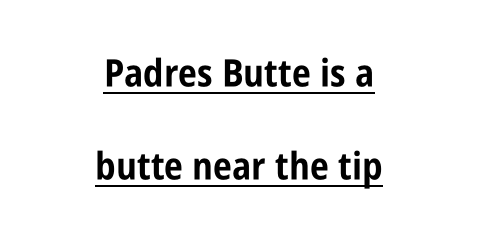
The image shows 38 px bold, condensed sans-serif type, upright; set centered, loose line spacing (2.45x), normal letter spacing, underlined; low stroke contrast and a large x-height.
